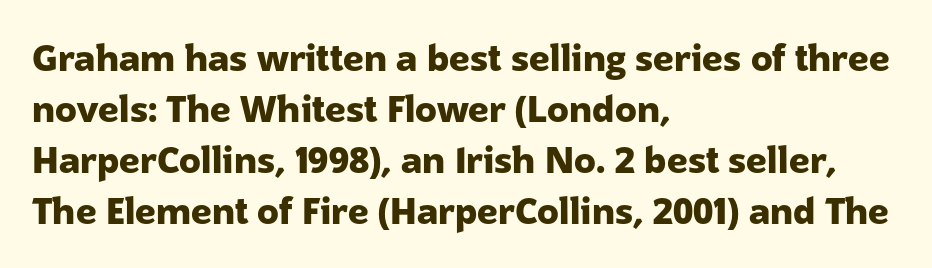
The image shows 36 px heavy sans-serif type, upright; set left-aligned, normal line spacing (1.42x), normal letter spacing, not underlined; low stroke contrast and a medium x-height.
